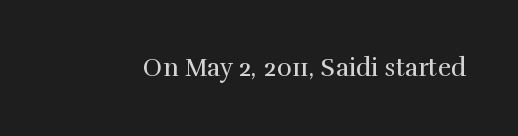
Q: Is the text bold? A: No.
Q: Is the text italic (slanted)? A: No, it is upright.
Q: Is the text underlined? A: No.
Q: Is the spacing between letters normal or unusually wide? A: Normal.
